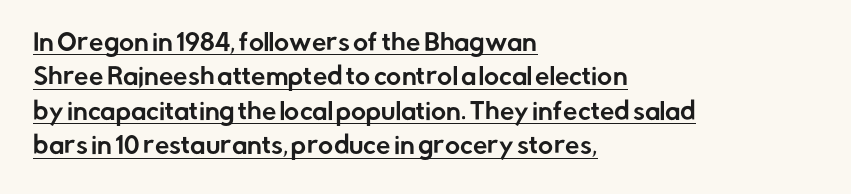
The letters stand upright; this is a roman face. You can see a thin bar hugging the bottom of the glyphs. Short and long lines alike share a common starting point at left. Default kerning and tracking; the words read as compact shapes. Summary of vertical rhythm: regular, with standard interline spacing.
